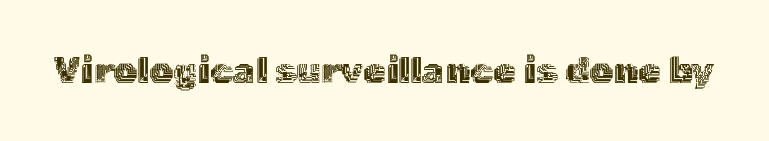
Rule under the text: the space is simply empty. Varying glyph widths throughout — classic text-font behaviour. The letters stand straight up with perfectly vertical stems. This sample uses plain, unmodified letter spacing.
